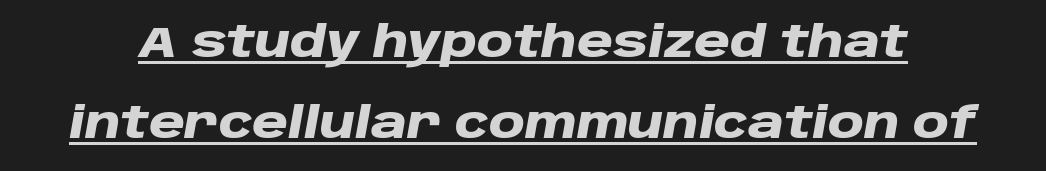
Q: Is the text bold? A: Yes.
Q: Is the text italic (slanted)? A: Yes, it leans right by about 10 degrees.
Q: Is the text underlined? A: Yes.
Q: Is the spacing between letters normal or unusually wide? A: Normal.
Q: Width (condensed, normal, or wide)? A: Wide.
Q: Stroke contrast? A: Low.
Q: x-height? A: Large.
Q: Monospaced? A: No.
